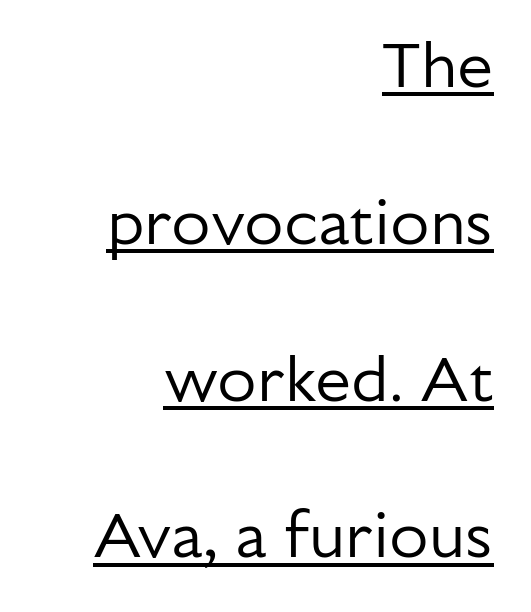
The face looks like a standard text weight, possibly lighter. If you drew a ruler down the right edge, every line would touch it. Inter-character spacing is left at the font's built-in metrics. The rendering shows plain stroke endings on the letterforms — a sans-serif design. No italicization has been applied; the sample stays upright. The words here are underlined.
